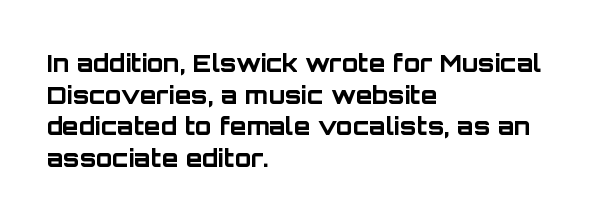
{"italic": "no", "bold": "yes", "underline": "no", "align": "left", "line_spacing": "normal", "line_spacing_ratio": 1.32, "letter_spacing": "normal", "letter_spacing_em": 0.0, "glyph_px": 24}
